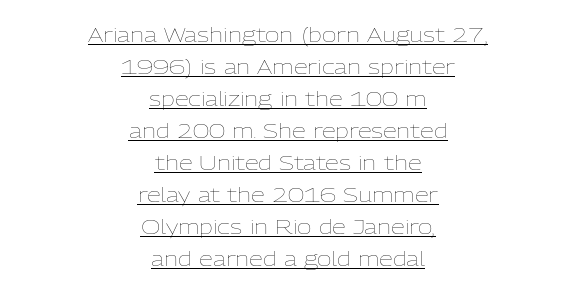
Q: Is the text bold? A: No.
Q: Is the text italic (slanted)? A: No, it is upright.
Q: Is the text underlined? A: Yes.
Q: How is the paragraph aligned? A: Centered.
Q: Is the spacing between letters normal or unusually wide? A: Normal.
Q: Is the spacing between lines tight, normal or loose? A: Normal.
